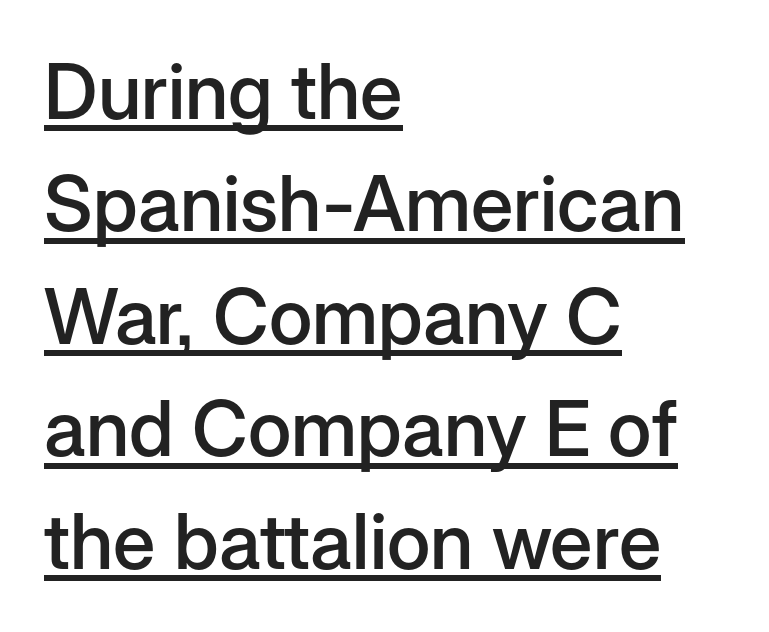
The image shows 77 px semibold sans-serif type, upright; set left-aligned, normal line spacing (1.46x), normal letter spacing, underlined; low stroke contrast and a medium x-height.
